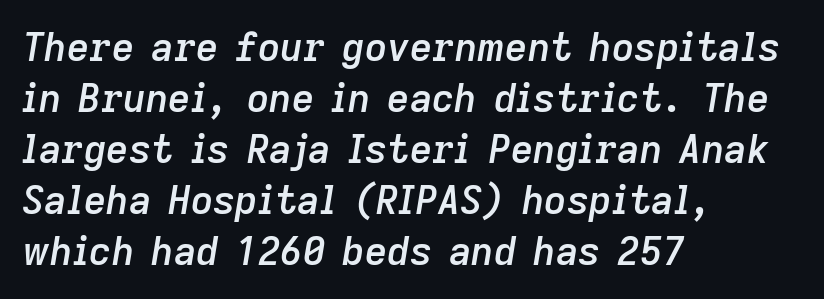
The image shows 39 px semibold type, italic (leaning right); set left-aligned, normal line spacing (1.31x), normal letter spacing, not underlined; low stroke contrast and a medium x-height.
